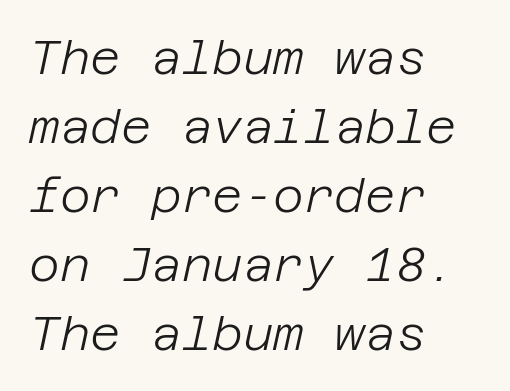
{"italic": "yes", "lean": "right", "slant_degrees": 12, "bold": "no", "weight": "light", "width": "normal", "stroke_contrast": "low", "x_height": "large", "underline": "no", "align": "left", "line_spacing": "normal", "line_spacing_ratio": 1.47, "letter_spacing": "normal", "letter_spacing_em": 0.0, "glyph_px": 47}
